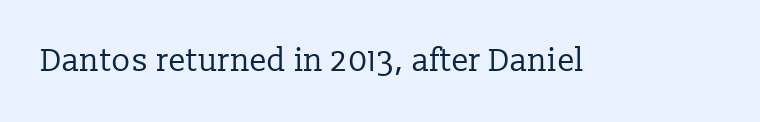
Q: Is the text bold? A: No.
Q: Is the text italic (slanted)? A: No, it is upright.
Q: Is the typeface a serif or a sans-serif typeface? A: Serif.
Q: Is the text underlined? A: No.
Q: Is the spacing between letters normal or unusually wide? A: Normal.
Q: Width (condensed, normal, or wide)? A: Normal.
Q: Stroke contrast? A: Low.
Q: x-height? A: Medium.
Q: Monospaced? A: No.
